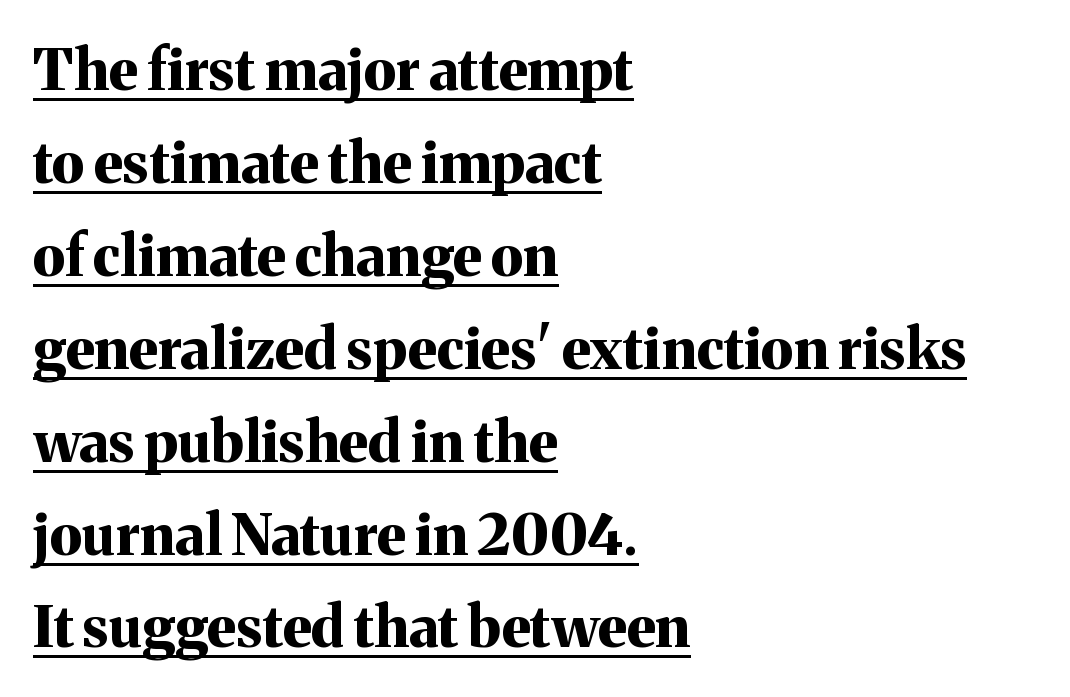
Q: Is the text bold? A: Yes.
Q: Is the text italic (slanted)? A: No, it is upright.
Q: Is the typeface a serif or a sans-serif typeface? A: Serif.
Q: Is the text underlined? A: Yes.
Q: How is the paragraph aligned? A: Left-aligned.
Q: Is the spacing between letters normal or unusually wide? A: Normal.
Q: Is the spacing between lines tight, normal or loose? A: Normal.
Q: Width (condensed, normal, or wide)? A: Normal.
Q: Stroke contrast? A: Medium.
Q: x-height? A: Medium.
Q: Monospaced? A: No.
